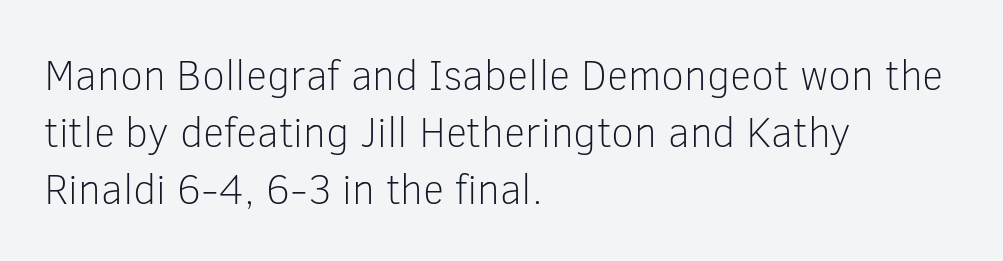
Q: Is the text bold? A: No.
Q: Is the text italic (slanted)? A: No, it is upright.
Q: Is the typeface a serif or a sans-serif typeface? A: Sans-serif.
Q: Is the text underlined? A: No.
Q: How is the paragraph aligned? A: Left-aligned.
Q: Is the spacing between letters normal or unusually wide? A: Normal.
Q: Is the spacing between lines tight, normal or loose? A: Normal.
Q: Width (condensed, normal, or wide)? A: Normal.
Q: Stroke contrast? A: Low.
Q: x-height? A: Medium.
Q: Monospaced? A: No.
